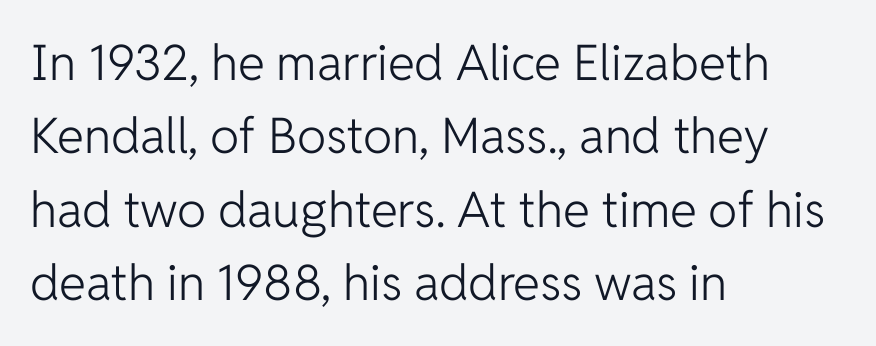
The image shows 49 px light sans-serif type, upright; set left-aligned, normal line spacing (1.5x), normal letter spacing, not underlined; low stroke contrast and a medium x-height.
